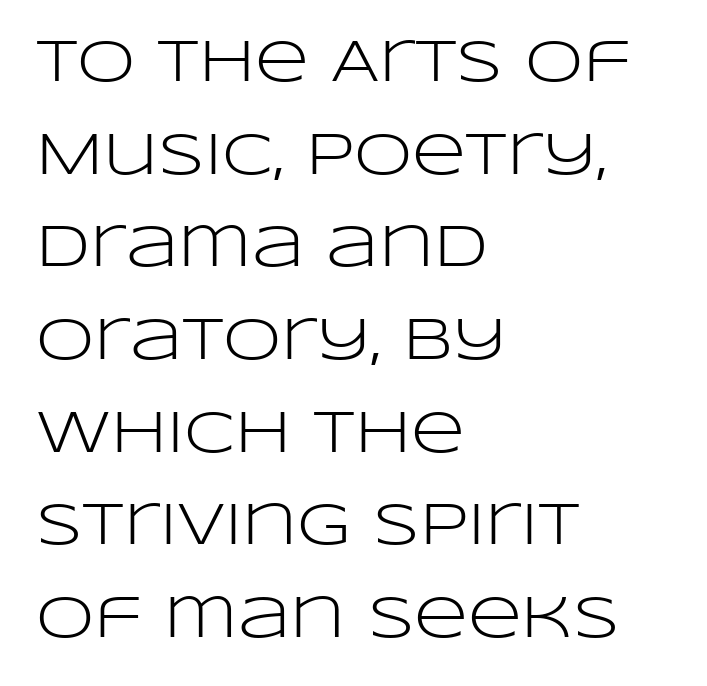
{"serif": "no", "italic": "no", "bold": "no", "weight": "light", "width": "wide", "stroke_contrast": "low", "x_height": "large", "monospaced": "no", "underline": "no", "align": "left", "line_spacing": "normal", "line_spacing_ratio": 1.57, "letter_spacing": "normal", "letter_spacing_em": 0.0, "glyph_px": 59}
